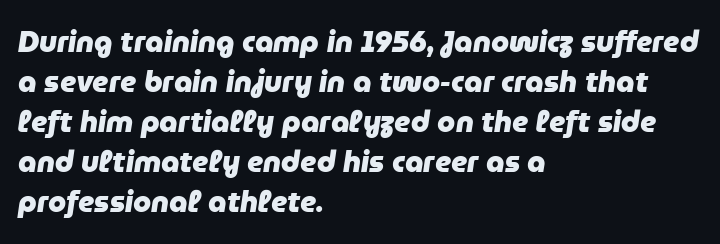
The image shows 29 px heavy type, italic (leaning right); set left-aligned, normal line spacing (1.38x), normal letter spacing, not underlined; low stroke contrast and a medium x-height.
